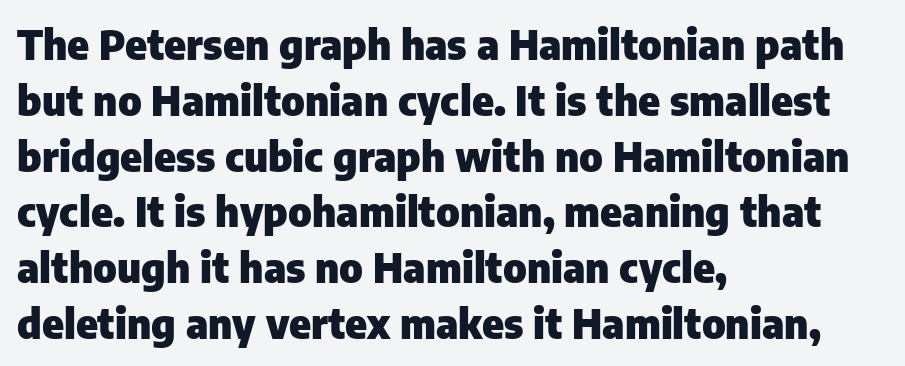
The designer went with a sans here, leaving each stem footless. Rule under the text: the space is simply empty. Short note: letters normally spaced. In CSS terms this would be text-align: left. You'd pick this weight for a headline — it's a proper bold.
